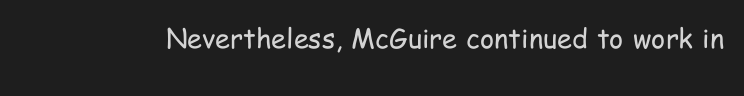
{"italic": "no", "bold": "no", "underline": "no", "letter_spacing": "normal", "letter_spacing_em": 0.0, "glyph_px": 27}
